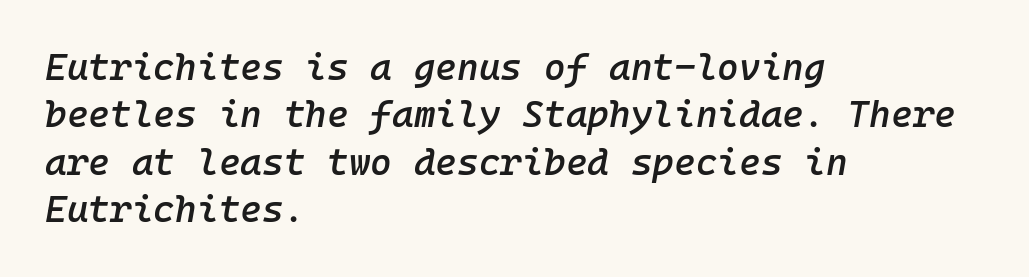
Q: Is the text bold? A: Semi-bold.
Q: Is the text italic (slanted)? A: Yes, it leans right by about 10 degrees.
Q: Is the text underlined? A: No.
Q: How is the paragraph aligned? A: Left-aligned.
Q: Is the spacing between letters normal or unusually wide? A: Normal.
Q: Is the spacing between lines tight, normal or loose? A: Normal.
Q: Width (condensed, normal, or wide)? A: Normal.
Q: Stroke contrast? A: Low.
Q: x-height? A: Medium.
Q: Monospaced? A: Yes.
